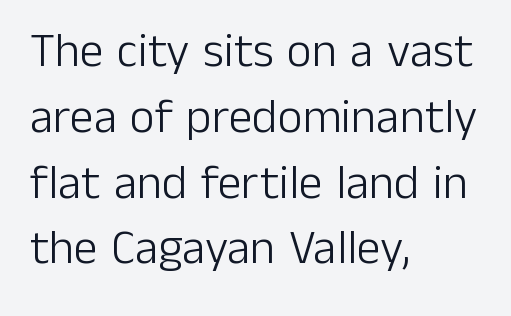
The image shows 48 px light sans-serif type, upright; set left-aligned, normal line spacing (1.37x), normal letter spacing, not underlined; low stroke contrast and a medium x-height.
